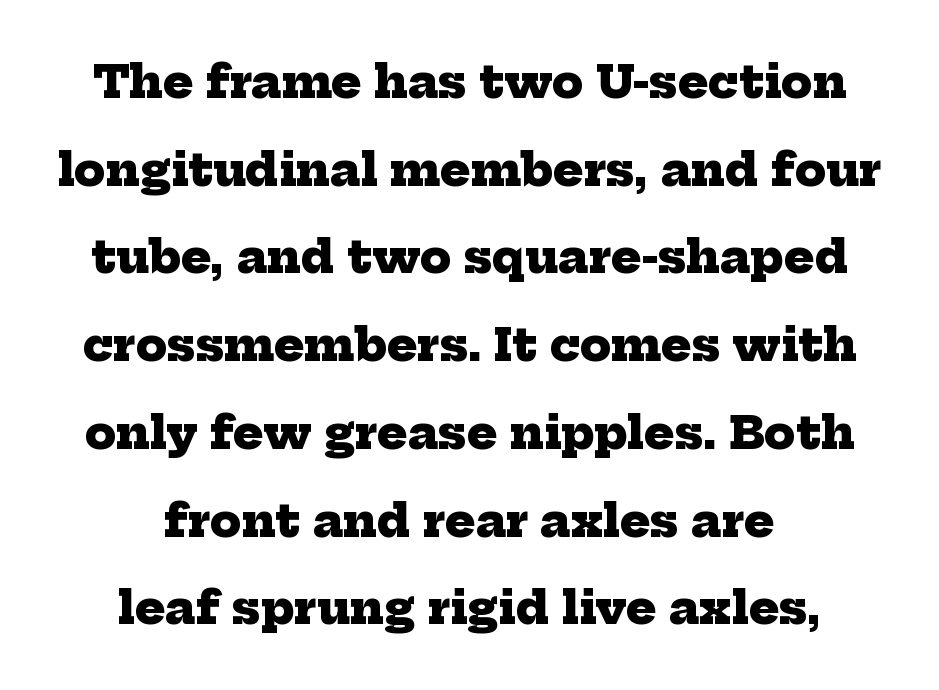
The image shows 45 px heavy serif type; set centered, loose line spacing (1.95x), normal letter spacing, not underlined; low stroke contrast and a medium x-height.
